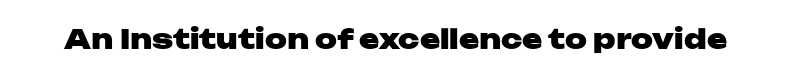
Q: Is the text bold? A: Yes.
Q: Is the text italic (slanted)? A: No, it is upright.
Q: Is the text underlined? A: No.
Q: Is the spacing between letters normal or unusually wide? A: Normal.
